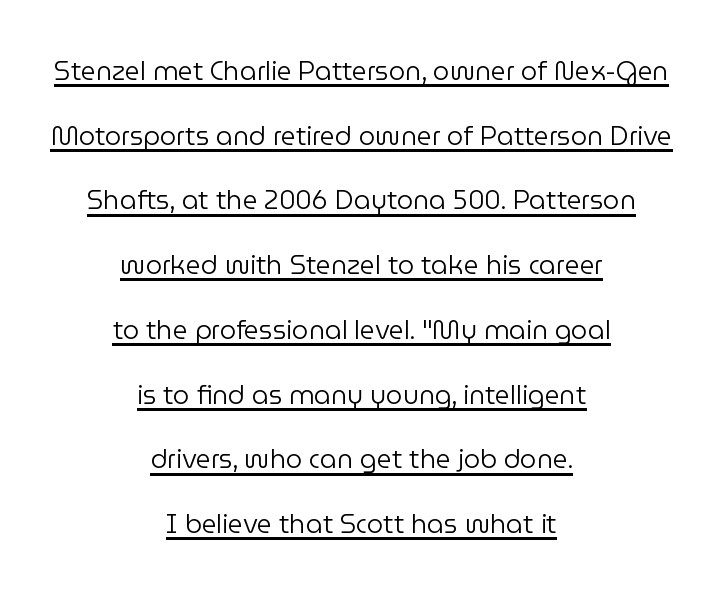
{"italic": "no", "bold": "no", "underline": "yes", "align": "center", "line_spacing": "loose", "line_spacing_ratio": 2.49, "letter_spacing": "normal", "letter_spacing_em": 0.0, "glyph_px": 26}
